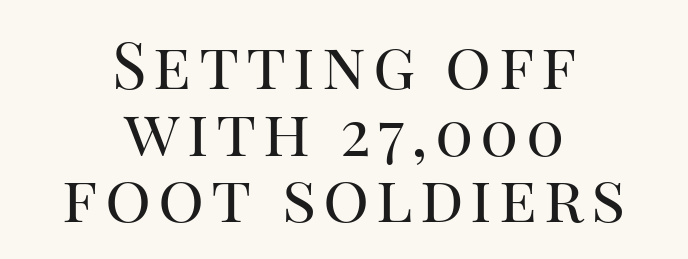
Q: Is the text bold? A: No.
Q: Is the text italic (slanted)? A: No, it is upright.
Q: Is the typeface a serif or a sans-serif typeface? A: Serif.
Q: Is the text underlined? A: No.
Q: How is the paragraph aligned? A: Centered.
Q: Is the spacing between lines tight, normal or loose? A: Tight.
Q: Width (condensed, normal, or wide)? A: Normal.
Q: Stroke contrast? A: High.
Q: x-height? A: Large.
Q: Monospaced? A: No.
